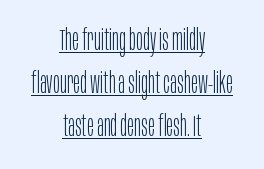
Q: Is the text bold? A: No.
Q: Is the text italic (slanted)? A: No, it is upright.
Q: Is the typeface a serif or a sans-serif typeface? A: Sans-serif.
Q: Is the text underlined? A: Yes.
Q: How is the paragraph aligned? A: Centered.
Q: Is the spacing between letters normal or unusually wide? A: Normal.
Q: Is the spacing between lines tight, normal or loose? A: Normal.
Q: Width (condensed, normal, or wide)? A: Condensed.
Q: Stroke contrast? A: Low.
Q: x-height? A: Large.
Q: Monospaced? A: No.
